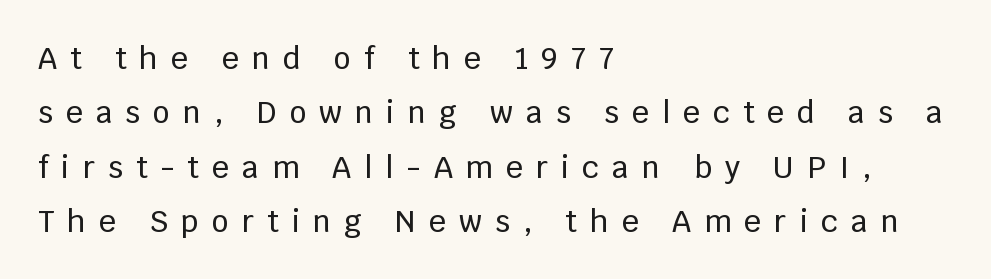
The ragged edge is on the right, which tells us the setting is flush left. Here the glyphs are tracked loosely, breaking word shapes into spaced letters. Grotesque or geometric, the face here clearly has no serifs. Do the letters lean? They stand straight.
